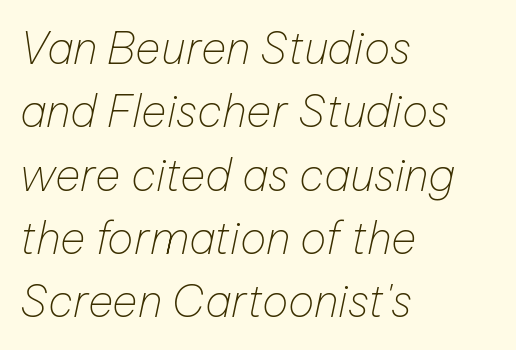
{"italic": "yes", "lean": "right", "slant_degrees": 12, "bold": "no", "weight": "thin", "width": "normal", "stroke_contrast": "low", "x_height": "medium", "monospaced": "no", "underline": "no", "align": "left", "line_spacing": "normal", "line_spacing_ratio": 1.44, "letter_spacing": "normal", "letter_spacing_em": 0.0, "glyph_px": 44}
